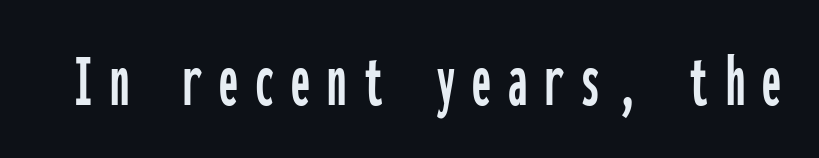
Serif or sans? Sans — the stroke terminals are bare. The words here are not underlined. No italicization has been applied; the sample stays upright. Tracking here is generous; glyphs stand well apart from one another. Monospaced: the letters line up in strict vertical columns.
